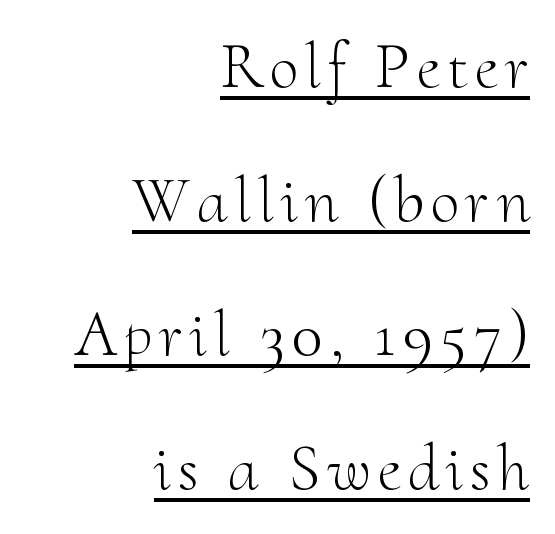
The image shows 65 px light serif type, upright; set right-aligned, loose line spacing (2.06x), underlined; medium stroke contrast and a small x-height.
